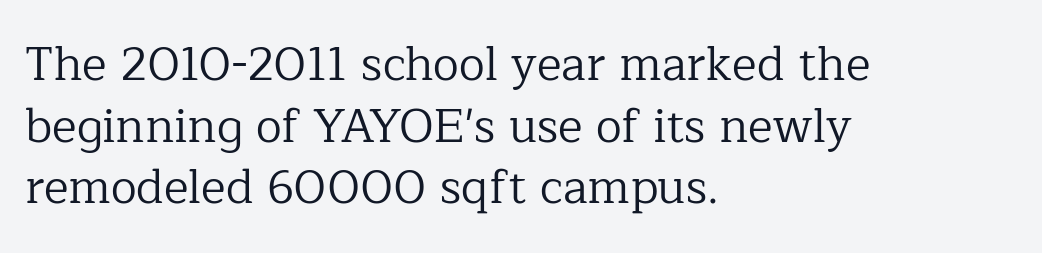
{"serif": "yes", "italic": "no", "bold": "no", "weight": "regular", "width": "normal", "stroke_contrast": "low", "x_height": "medium", "monospaced": "no", "underline": "no", "align": "left", "line_spacing": "normal", "line_spacing_ratio": 1.31, "letter_spacing": "normal", "letter_spacing_em": 0.0, "glyph_px": 47}
